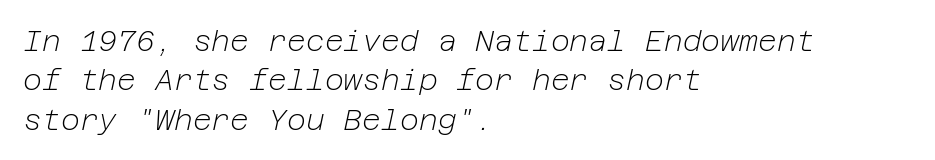
Q: Is the text bold? A: No.
Q: Is the text italic (slanted)? A: Yes, it leans right by about 12 degrees.
Q: Is the text underlined? A: No.
Q: How is the paragraph aligned? A: Left-aligned.
Q: Is the spacing between letters normal or unusually wide? A: Normal.
Q: Is the spacing between lines tight, normal or loose? A: Normal.
Q: Width (condensed, normal, or wide)? A: Normal.
Q: Stroke contrast? A: Low.
Q: x-height? A: Medium.
